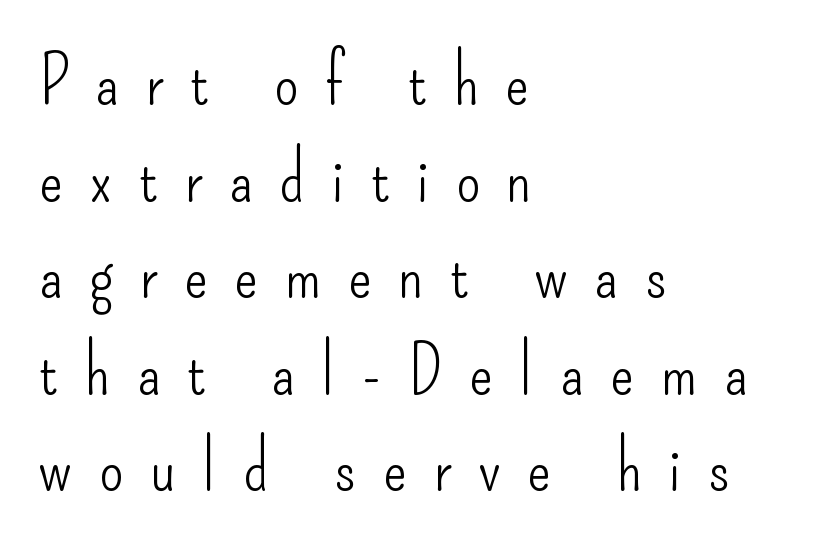
The image shows 70 px light, condensed sans-serif type, upright; set left-aligned, normal line spacing (1.38x), unusually wide letter spacing (+0.38 em), not underlined; low stroke contrast and a small x-height.
